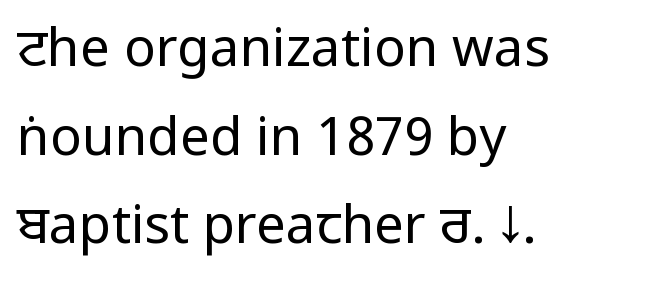
Q: Is the text bold? A: No.
Q: Is the text italic (slanted)? A: No, it is upright.
Q: Is the typeface a serif or a sans-serif typeface? A: Sans-serif.
Q: Is the text underlined? A: No.
Q: How is the paragraph aligned? A: Left-aligned.
Q: Is the spacing between letters normal or unusually wide? A: Normal.
Q: Is the spacing between lines tight, normal or loose? A: Normal.
Q: Width (condensed, normal, or wide)? A: Condensed.
Q: Stroke contrast? A: Low.
